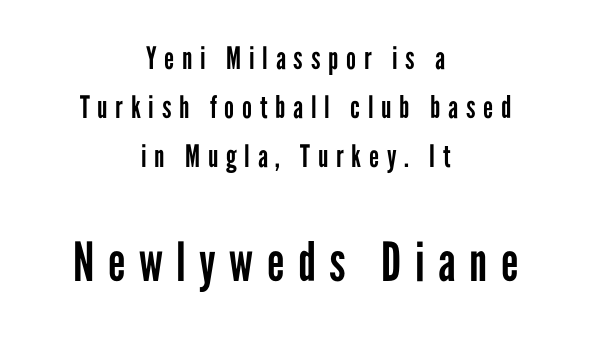
Layout note: lines centered. The glyphs in this specimen are sans serif. Caption: upper text group reduced, lower text group enlarged. The rendering uses a moderate line-height, typical for paragraphs. Glyph-to-glyph distance is far greater than everyday printed text.
